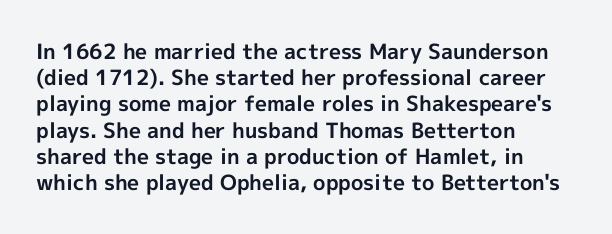
The image shows 21 px bold type, upright; set left-aligned, normal line spacing (1.25x), normal letter spacing, not underlined.
